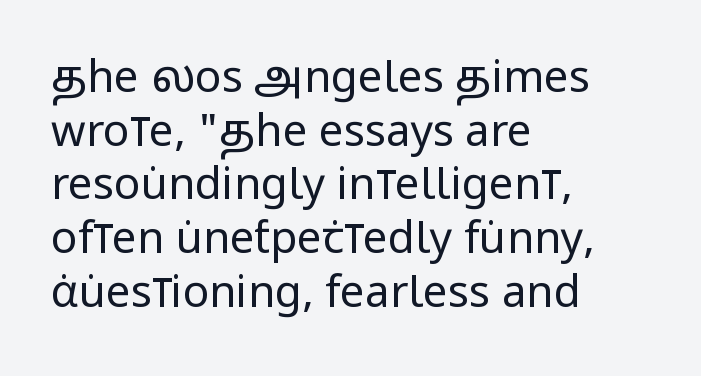
Q: Is the text bold? A: No.
Q: Is the text italic (slanted)? A: No, it is upright.
Q: Is the typeface a serif or a sans-serif typeface? A: Sans-serif.
Q: Is the text underlined? A: No.
Q: How is the paragraph aligned? A: Left-aligned.
Q: Is the spacing between letters normal or unusually wide? A: Normal.
Q: Width (condensed, normal, or wide)? A: Condensed.
Q: Stroke contrast? A: Low.
Q: x-height? A: Large.
Q: Monospaced? A: No.
